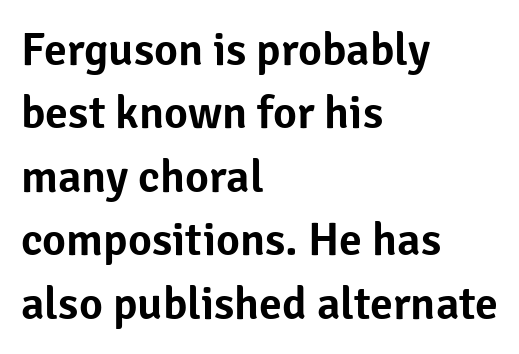
{"serif": "no", "italic": "no", "width": "normal", "stroke_contrast": "low", "x_height": "medium", "monospaced": "no", "underline": "no", "align": "left", "line_spacing": "normal", "line_spacing_ratio": 1.38, "letter_spacing": "normal", "letter_spacing_em": 0.0, "glyph_px": 46}
